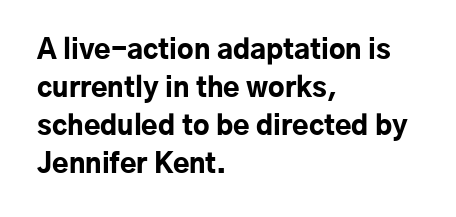
The image shows 27 px bold type, upright; set left-aligned, normal line spacing (1.41x), normal letter spacing, not underlined.
